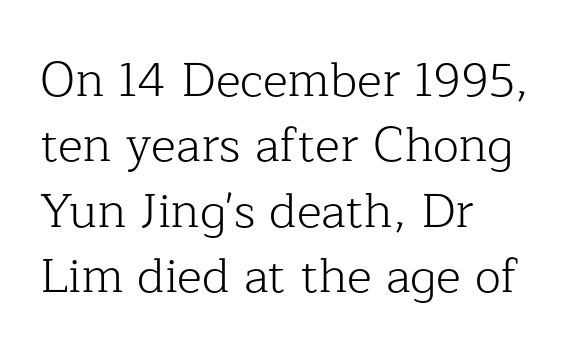
{"serif": "yes", "italic": "no", "bold": "no", "weight": "light", "width": "normal", "stroke_contrast": "low", "x_height": "medium", "monospaced": "no", "underline": "no", "align": "left", "line_spacing": "normal", "line_spacing_ratio": 1.36, "letter_spacing": "normal", "letter_spacing_em": 0.0, "glyph_px": 48}
